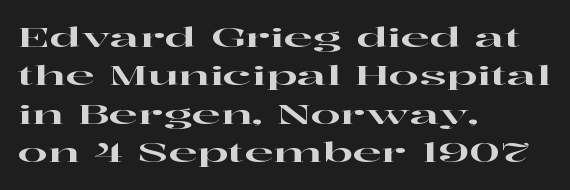
The image shows 27 px text type, upright; set left-aligned, normal line spacing (1.42x), normal letter spacing, not underlined.
